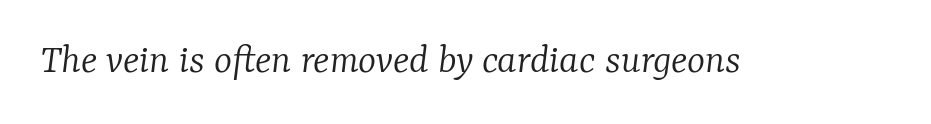
What kind of face is this? One with serifs. Observe the lean: these are italic letterforms. The strokes are not fattened; the text isn't bold. Clear beneath every line of the passage. This sample uses plain, unmodified letter spacing. A typesetter would call this proportional, since set widths differ per character.
